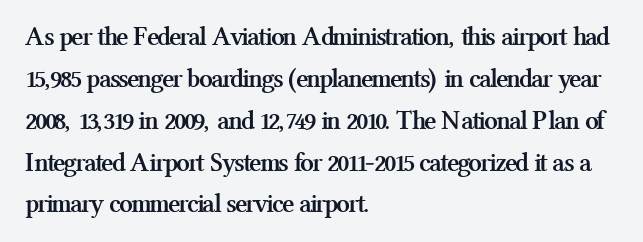
{"italic": "no", "bold": "yes", "underline": "no", "align": "left", "line_spacing": "normal", "line_spacing_ratio": 1.55, "letter_spacing": "normal", "letter_spacing_em": 0.0, "glyph_px": 27}
